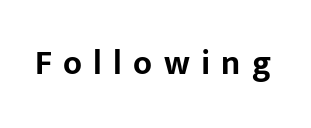
Q: Is the text bold? A: Yes.
Q: Is the text italic (slanted)? A: No, it is upright.
Q: Is the typeface a serif or a sans-serif typeface? A: Sans-serif.
Q: Is the text underlined? A: No.
Q: Is the spacing between letters normal or unusually wide? A: Unusually wide.
Q: Width (condensed, normal, or wide)? A: Normal.
Q: Stroke contrast? A: Low.
Q: x-height? A: Medium.
Q: Monospaced? A: No.
